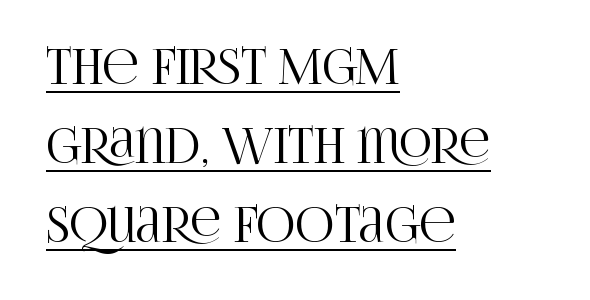
How are the letters spaced? Ordinarily, with no added tracking. The rendered words wear a rule along their underside. A typesetter would label this face a serif. This sample keeps an unexceptional amount of space between lines. You can tell it's not italic because the verticals are truly vertical. The rendering uses natural spacing where letterforms have individual widths.
